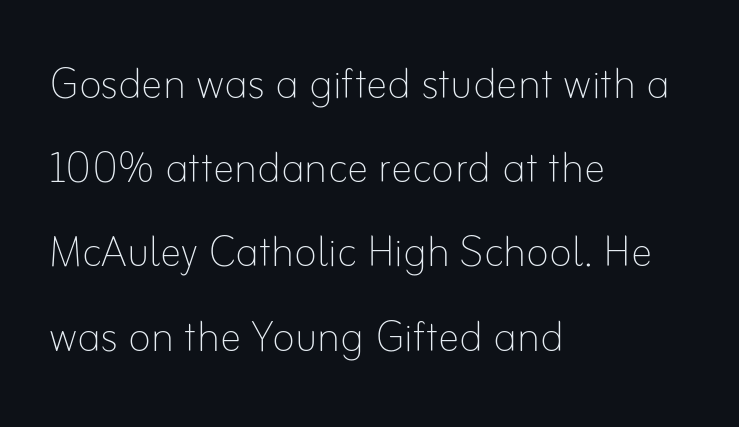
Posture: vertical. Notice how the passage keeps a crisp vertical edge on the left only. Observe the ordinary spacing: letters are neighbours, not strangers. Ink coverage per letter is moderate at most. Descenders are the only things crossing below the line. Is there much room between lines? A standard amount, neither cramped nor airy.
